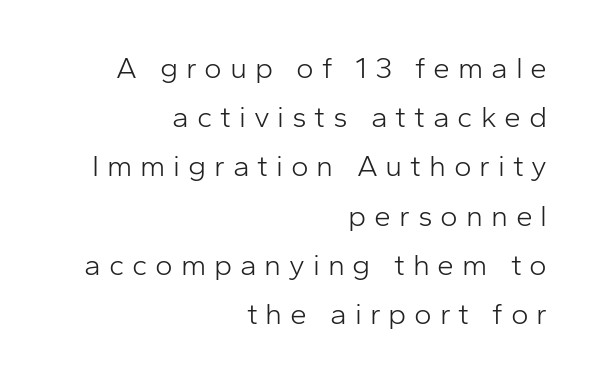
The image shows 30 px light sans-serif type, upright; set right-aligned, normal line spacing (1.64x), unusually wide letter spacing (+0.26 em), not underlined; low stroke contrast and a medium x-height.
